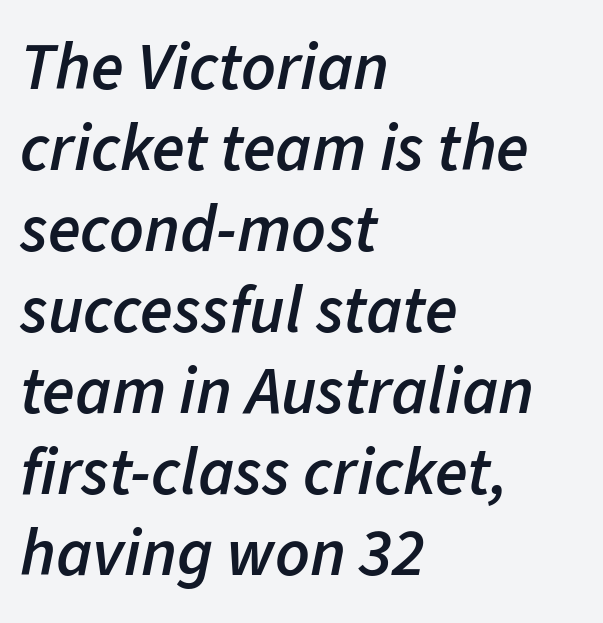
{"italic": "yes", "lean": "right", "slant_degrees": 11, "bold": "semi", "weight": "semibold", "width": "normal", "stroke_contrast": "low", "x_height": "medium", "monospaced": "no", "underline": "no", "align": "left", "line_spacing_ratio": 1.21, "letter_spacing": "normal", "letter_spacing_em": 0.0, "glyph_px": 67}
